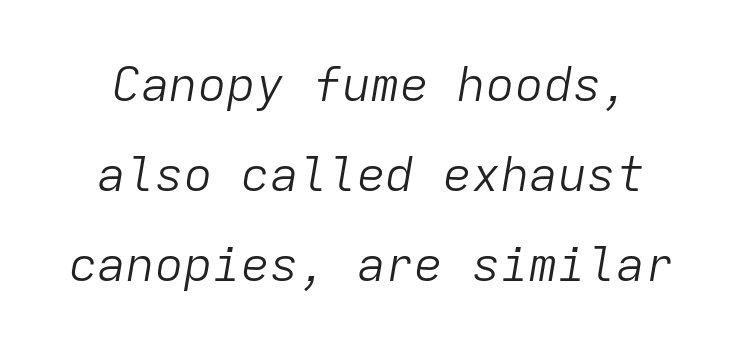
The image shows 48 px light type, italic (leaning right), monospaced; set line spacing 1.87x, normal letter spacing, not underlined; low stroke contrast and a medium x-height.
